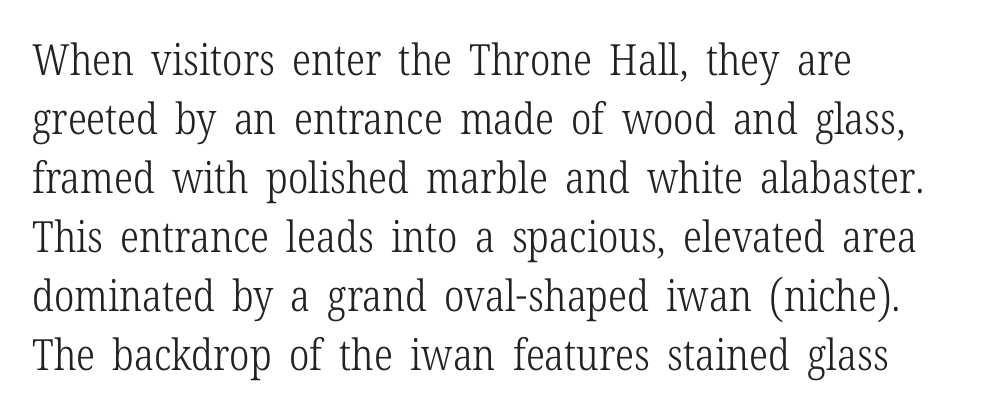
{"serif": "yes", "italic": "no", "bold": "no", "weight": "light", "width": "condensed", "stroke_contrast": "low", "x_height": "medium", "monospaced": "no", "underline": "no", "align": "left", "line_spacing": "normal", "line_spacing_ratio": 1.37, "letter_spacing": "normal", "letter_spacing_em": 0.0, "glyph_px": 43}
